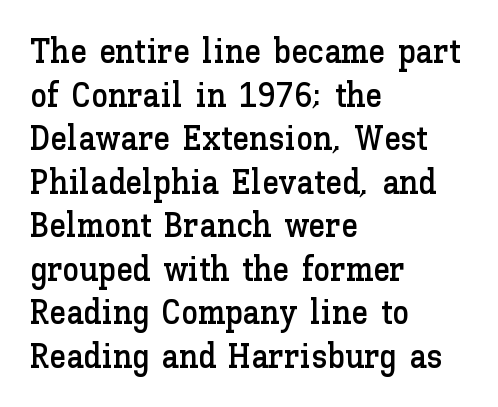
Q: Is the text italic (slanted)? A: No, it is upright.
Q: Is the text underlined? A: No.
Q: How is the paragraph aligned? A: Left-aligned.
Q: Is the spacing between letters normal or unusually wide? A: Normal.
Q: Is the spacing between lines tight, normal or loose? A: Normal.
Q: Width (condensed, normal, or wide)? A: Normal.
Q: Stroke contrast? A: Low.
Q: x-height? A: Medium.
Q: Monospaced? A: No.
